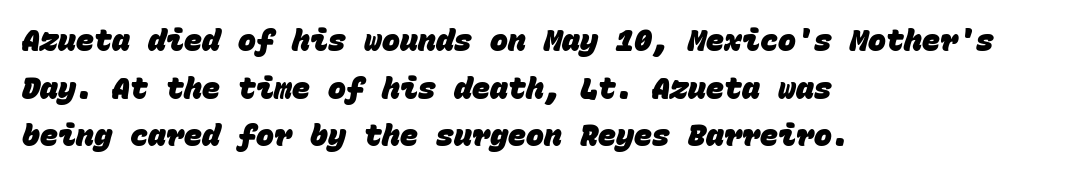
These lines are rendered in a fixed-pitch font. Look at the bottom of the vertical strokes: they stop flat, with no serifs. The glyphs are unaccompanied by any horizontal stroke below them. Glyph-to-glyph distance matches everyday printed text.
